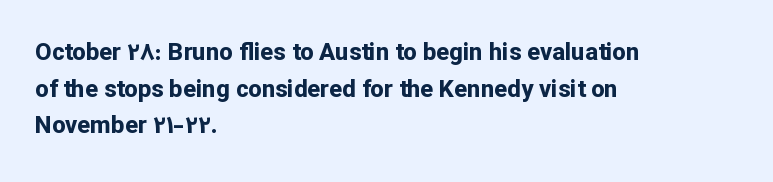
Q: Is the text bold? A: Yes.
Q: Is the text italic (slanted)? A: No, it is upright.
Q: Is the text underlined? A: No.
Q: How is the paragraph aligned? A: Left-aligned.
Q: Is the spacing between letters normal or unusually wide? A: Normal.
Q: Is the spacing between lines tight, normal or loose? A: Normal.
